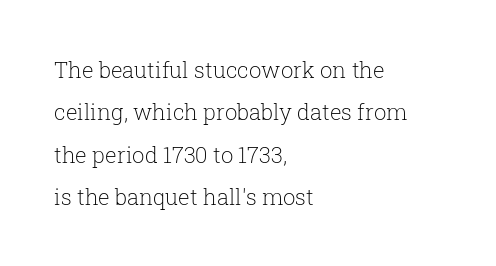
{"italic": "no", "bold": "no", "underline": "no", "align": "left", "line_spacing": "loose", "line_spacing_ratio": 1.93, "letter_spacing": "normal", "letter_spacing_em": 0.0, "glyph_px": 22}
